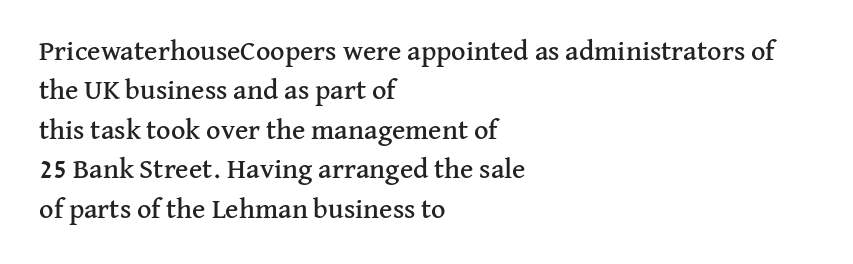
{"serif": "yes", "italic": "no", "width": "normal", "stroke_contrast": "medium", "x_height": "medium", "monospaced": "no", "underline": "no", "align": "left", "line_spacing": "normal", "line_spacing_ratio": 1.41, "letter_spacing": "normal", "letter_spacing_em": 0.0, "glyph_px": 28}
